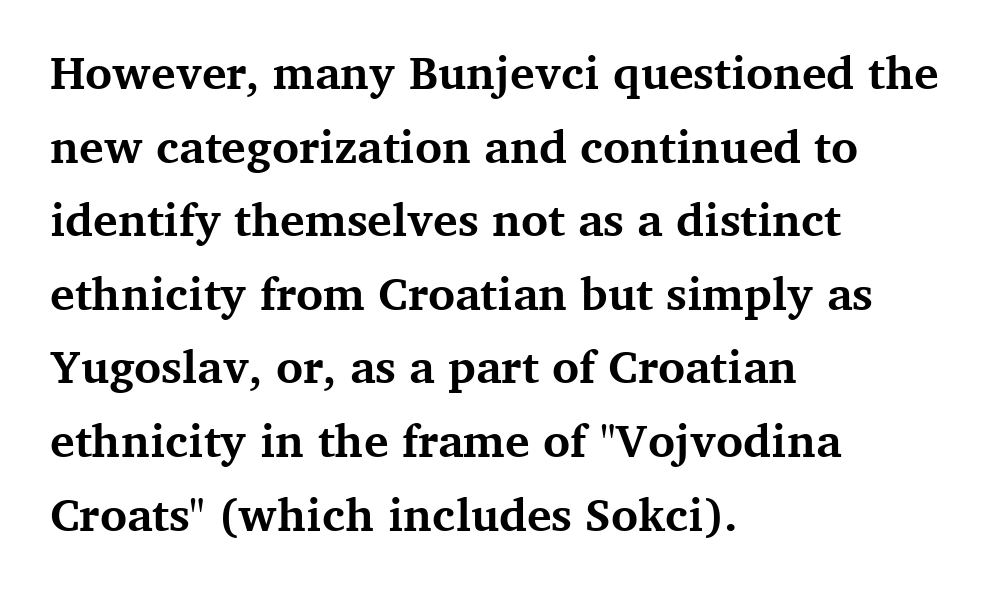
A clean baseline with only descenders dipping below it. Normally led — the rows are evenly, conventionally spaced. Strong, thick strokes mark this as bold type. Type style note: has serifs. Compared with a centered layout, this one pins lines to the left instead.
